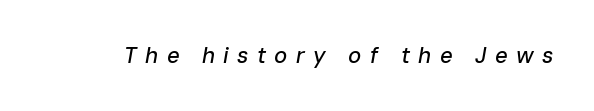
The image shows 22 px text type, italic (leaning right); set unusually wide letter spacing (+0.38 em), not underlined.
